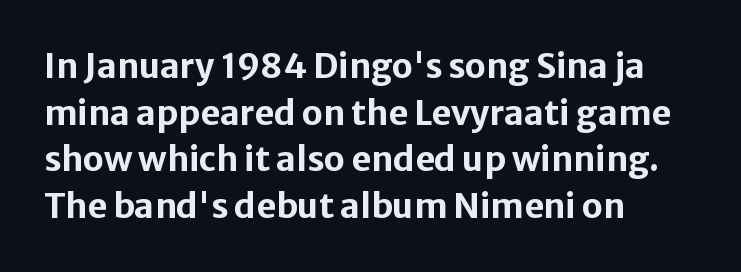
{"serif": "no", "italic": "no", "bold": "yes", "weight": "bold", "width": "normal", "stroke_contrast": "low", "x_height": "medium", "monospaced": "no", "underline": "no", "align": "left", "line_spacing": "normal", "line_spacing_ratio": 1.37, "letter_spacing": "normal", "letter_spacing_em": 0.0, "glyph_px": 34}
